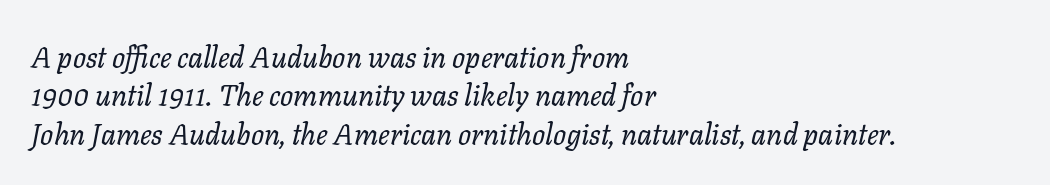
{"italic": "yes", "lean": "right", "slant_degrees": 11, "bold": "no", "weight": "regular", "width": "normal", "stroke_contrast": "low", "x_height": "medium", "monospaced": "no", "underline": "no", "align": "left", "line_spacing": "normal", "line_spacing_ratio": 1.32, "letter_spacing": "normal", "letter_spacing_em": 0.0, "glyph_px": 29}
